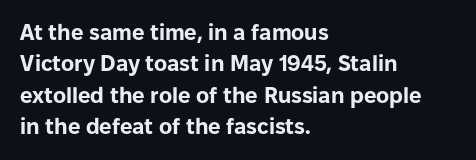
The vertical gap from one line to the next is medium. Bold? Absolutely — the strokes are thick and heavy. Plain, unruled lines of type. The ragged edge is on the right, which tells us the setting is flush left.
